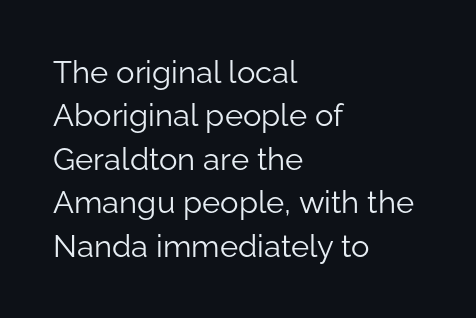
{"serif": "no", "italic": "no", "bold": "no", "weight": "light", "width": "normal", "stroke_contrast": "low", "x_height": "medium", "monospaced": "no", "underline": "no", "align": "left", "line_spacing": "normal", "line_spacing_ratio": 1.4, "letter_spacing": "normal", "letter_spacing_em": 0.0, "glyph_px": 31}
